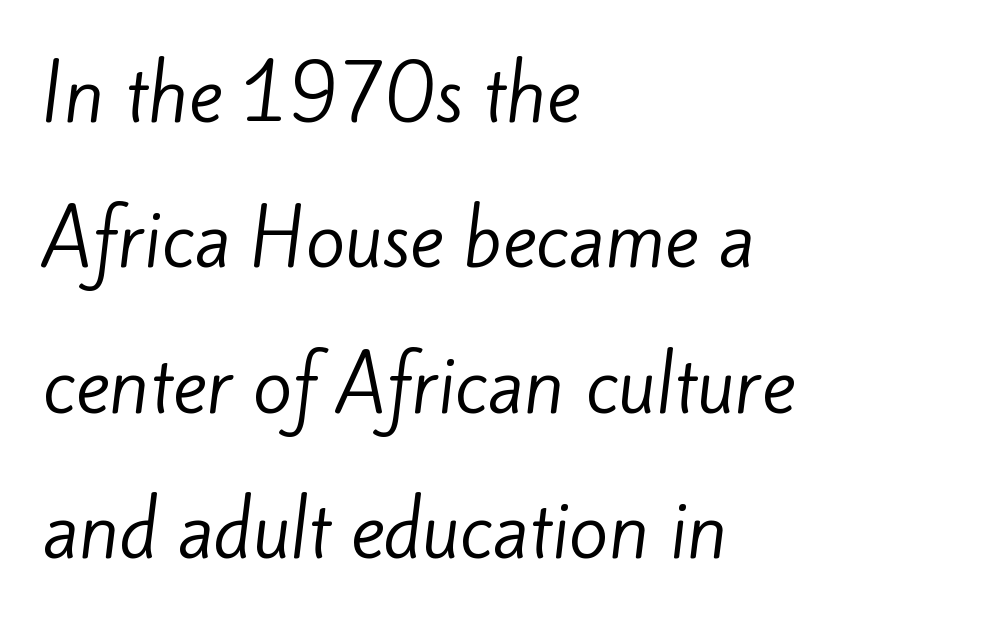
The image shows 72 px regular-weight sans-serif type; set left-aligned, loose line spacing (2.02x), normal letter spacing, not underlined; low stroke contrast and a small x-height.
